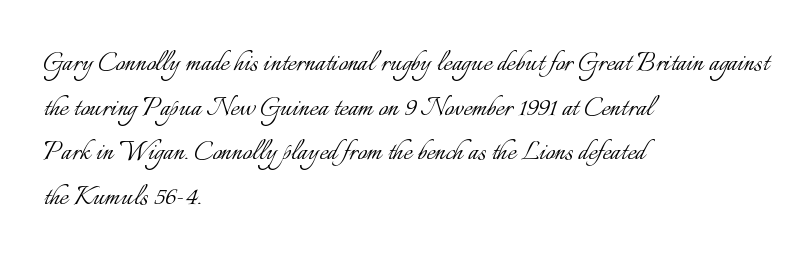
Proportional: the letters do not fall into vertical columns. The specimen omits any rule beneath the text block's lines. Counters stay open thanks to moderate or lighter strokes. Horizontal bands of white between lines are of average thickness. Compared with a centered layout, this one pins lines to the left instead.
